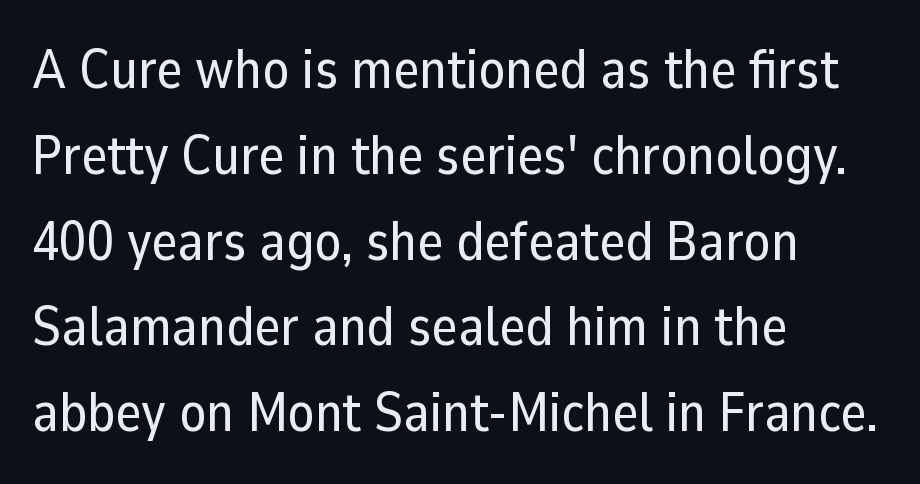
{"serif": "no", "italic": "no", "width": "normal", "stroke_contrast": "low", "x_height": "medium", "monospaced": "no", "underline": "no", "align": "left", "line_spacing": "normal", "line_spacing_ratio": 1.56, "letter_spacing": "normal", "letter_spacing_em": 0.0, "glyph_px": 55}
